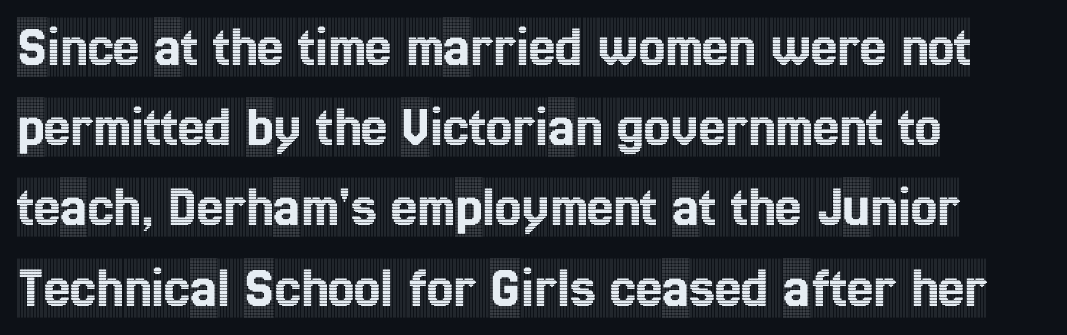
Q: Is the text italic (slanted)? A: No, it is upright.
Q: Is the typeface a serif or a sans-serif typeface? A: Serif.
Q: Is the text underlined? A: No.
Q: How is the paragraph aligned? A: Left-aligned.
Q: Is the spacing between letters normal or unusually wide? A: Normal.
Q: Is the spacing between lines tight, normal or loose? A: Normal.
Q: Width (condensed, normal, or wide)? A: Condensed.
Q: x-height? A: Large.
Q: Monospaced? A: No.
